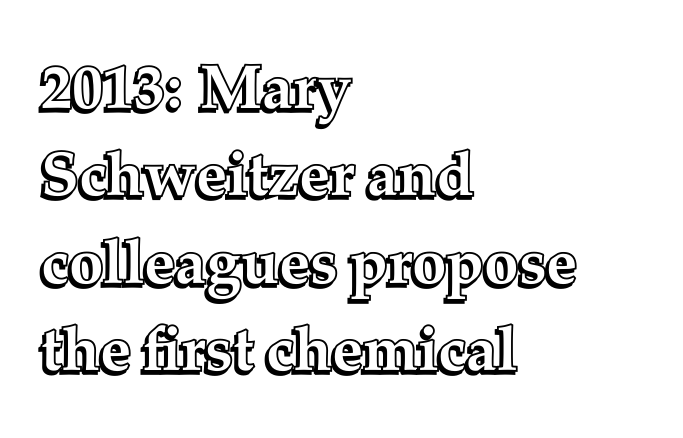
{"italic": "no", "width": "normal", "x_height": "medium", "monospaced": "no", "underline": "no", "align": "left", "line_spacing": "normal", "line_spacing_ratio": 1.41, "letter_spacing": "normal", "letter_spacing_em": 0.0, "glyph_px": 62}
